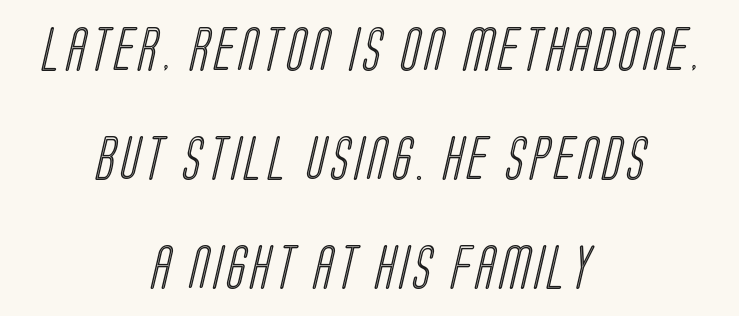
The image shows 44 px condensed type; set centered, loose line spacing (2.48x), not underlined; a large x-height.
